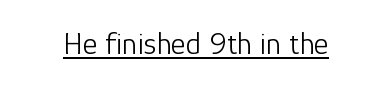
{"serif": "no", "italic": "no", "bold": "no", "weight": "light", "width": "normal", "stroke_contrast": "low", "x_height": "medium", "monospaced": "no", "underline": "yes", "letter_spacing": "normal", "letter_spacing_em": 0.0, "glyph_px": 32}
